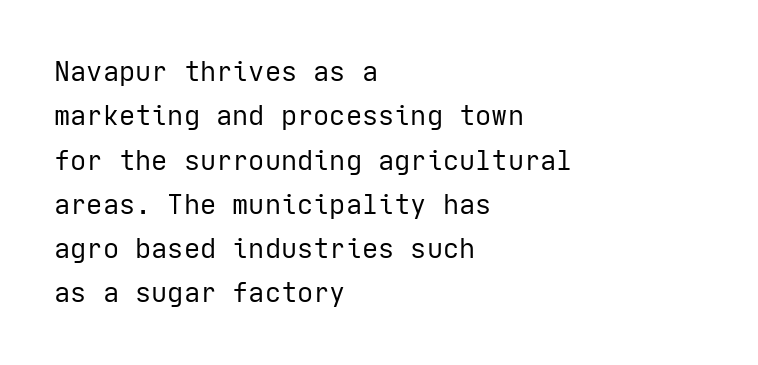
{"italic": "no", "bold": "no", "underline": "no", "align": "left", "line_spacing": "normal", "line_spacing_ratio": 1.64, "letter_spacing": "normal", "letter_spacing_em": 0.0, "glyph_px": 27}
